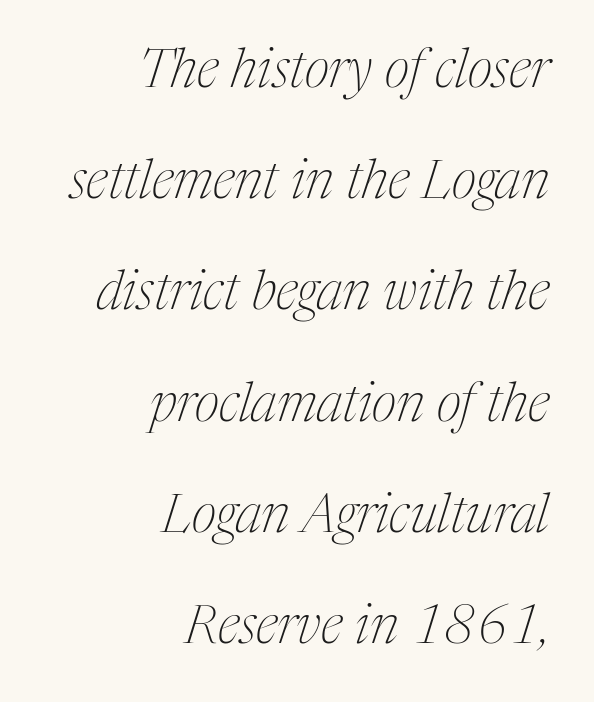
{"serif": "yes", "italic": "yes", "lean": "right", "slant_degrees": 17, "bold": "no", "weight": "thin", "width": "condensed", "stroke_contrast": "medium", "x_height": "medium", "monospaced": "no", "underline": "no", "align": "right", "line_spacing": "loose", "line_spacing_ratio": 2.06, "letter_spacing": "normal", "letter_spacing_em": 0.0, "glyph_px": 54}
